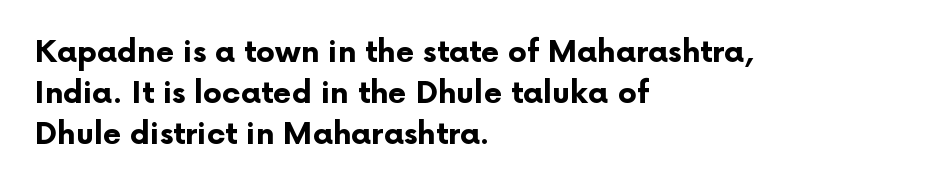
{"serif": "no", "italic": "no", "bold": "yes", "weight": "bold", "width": "normal", "stroke_contrast": "low", "x_height": "medium", "monospaced": "no", "underline": "no", "align": "left", "line_spacing": "normal", "line_spacing_ratio": 1.36, "letter_spacing": "normal", "letter_spacing_em": 0.0, "glyph_px": 30}
